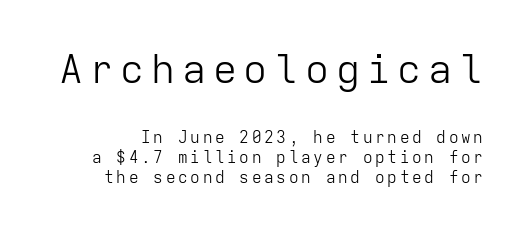
Serifs: no, the terminals of the letterforms are clean. If you drew a line through each stem, it would be perfectly vertical. No chunkiness to these letters — they're not bold. Do the characters align in a grid? Yes, the font is monospaced.
